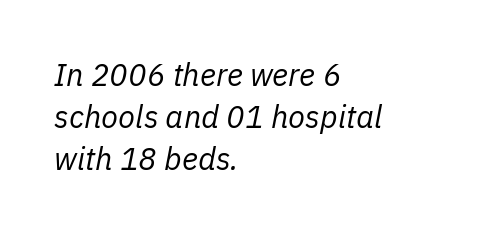
The image shows 31 px regular-weight type, italic (leaning right); set left-aligned, normal line spacing (1.36x), normal letter spacing, not underlined; low stroke contrast and a medium x-height.
